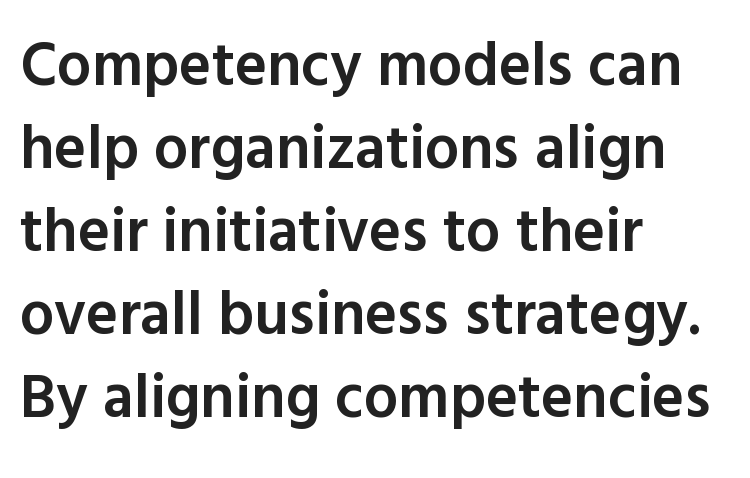
Q: Is the text bold? A: Semi-bold.
Q: Is the text italic (slanted)? A: No, it is upright.
Q: Is the typeface a serif or a sans-serif typeface? A: Sans-serif.
Q: Is the text underlined? A: No.
Q: How is the paragraph aligned? A: Left-aligned.
Q: Is the spacing between letters normal or unusually wide? A: Normal.
Q: Is the spacing between lines tight, normal or loose? A: Normal.
Q: Width (condensed, normal, or wide)? A: Normal.
Q: x-height? A: Medium.
Q: Monospaced? A: No.
